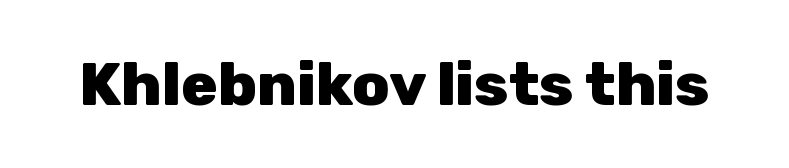
The image shows 61 px heavy sans-serif type, upright; set normal letter spacing, not underlined; low stroke contrast and a medium x-height.
